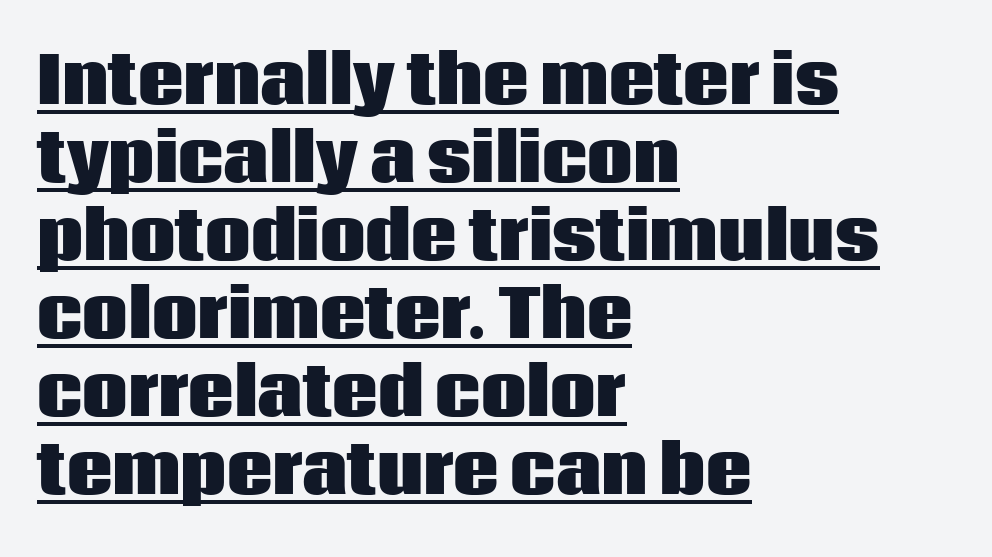
Summary of weight: heavy, a full bold. Letterform terminals end flat and unadorned throughout the passage. Leftover space on each line is placed entirely after the last word. This sample carries an underscore along the baseline area. Characters remain perfectly vertical along every line.
